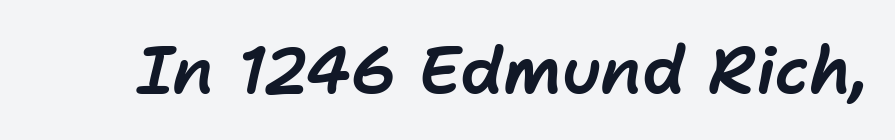
The image shows 65 px text type, italic (leaning right); set normal letter spacing, not underlined; low stroke contrast and a medium x-height.
